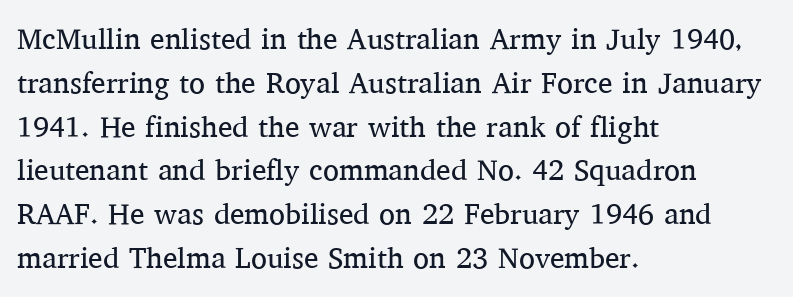
Weight class: somewhere from thin through regular. The setting favours the left margin, as ordinary paragraphs usually do. Words float on clear page, feet unadorned. The letters advance in unequal steps, a hallmark of proportional type. The horizontal fit of the characters is conventional and even. The face used here is seriffed, in the tradition of book romans.
